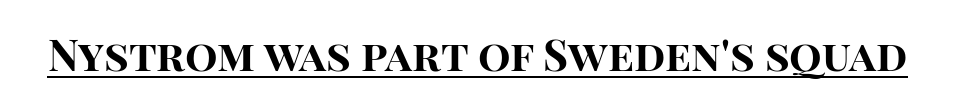
The image shows 43 px bold sans-serif type, upright; set normal letter spacing, underlined; high stroke contrast and a large x-height.
